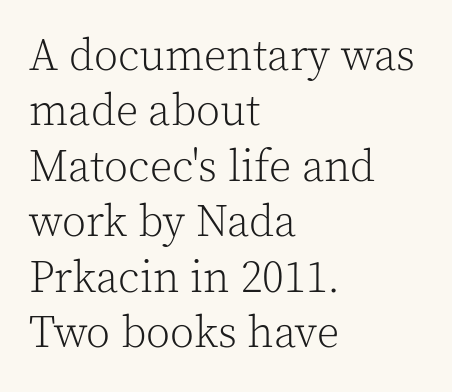
Q: Is the text bold? A: No.
Q: Is the text italic (slanted)? A: No, it is upright.
Q: Is the typeface a serif or a sans-serif typeface? A: Serif.
Q: Is the text underlined? A: No.
Q: How is the paragraph aligned? A: Left-aligned.
Q: Is the spacing between letters normal or unusually wide? A: Normal.
Q: Is the spacing between lines tight, normal or loose? A: Normal.
Q: Width (condensed, normal, or wide)? A: Normal.
Q: x-height? A: Medium.
Q: Monospaced? A: No.
